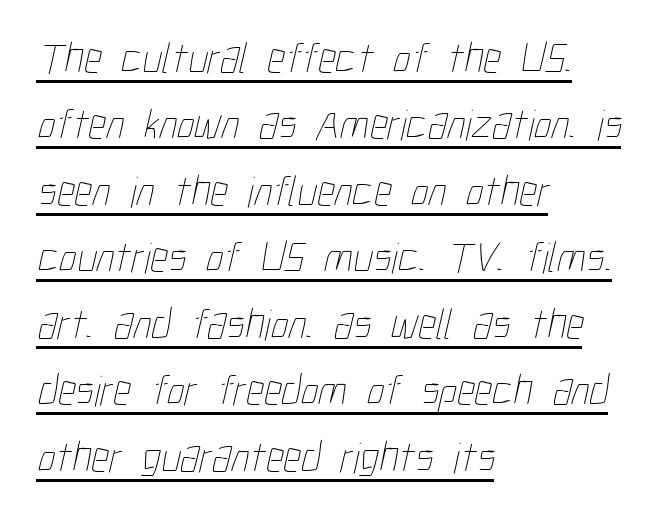
The image shows 44 px thin, condensed type; set left-aligned, normal line spacing (1.51x), normal letter spacing, underlined; low stroke contrast and a medium x-height.
